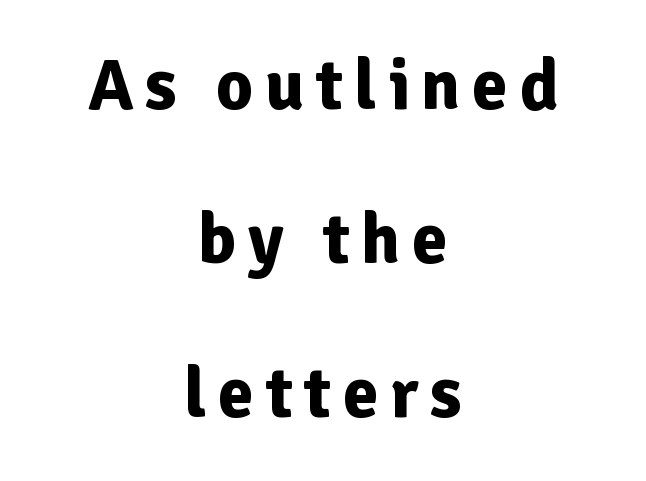
Is the block centered? Yes — each line is placed symmetrically about the middle. The face used here is a sans, in the tradition of grotesques and geometrics. Each letter keeps its own natural width here, so spacing adapts to shape. Pretty heavy lettering here — definitely bold.
